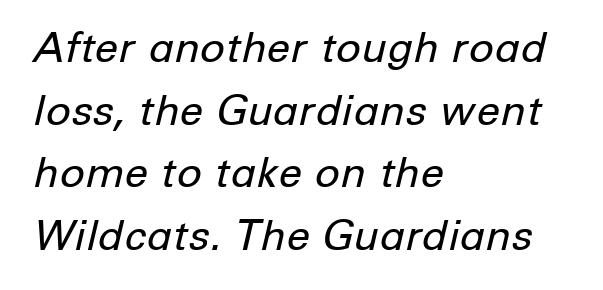
Nobody drew a line under any word here. Style check: oblique. Layout note: lines flush left. Is the type heavy? It reads as light-to-regular instead. Here the designer chose a conventional face with non-uniform glyph widths.
